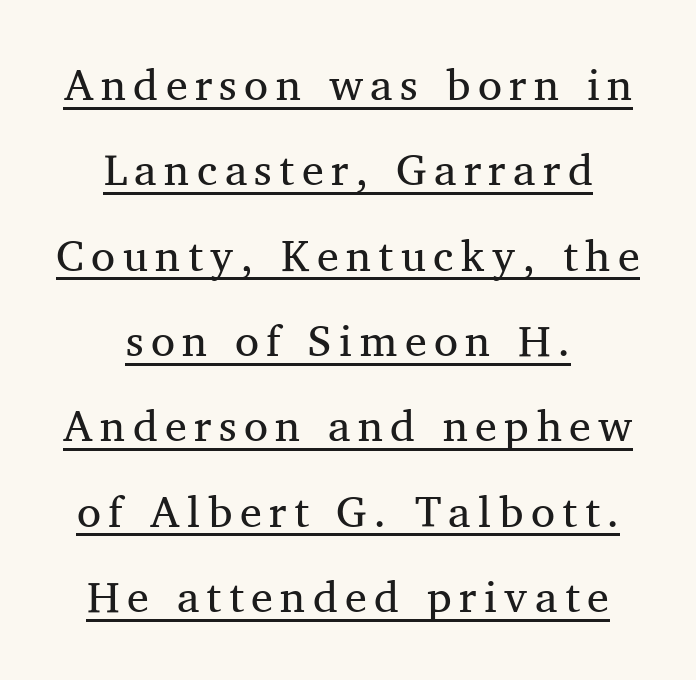
The image shows 44 px regular-weight serif type, upright; set centered, loose line spacing (1.94x), underlined; medium stroke contrast and a medium x-height.
